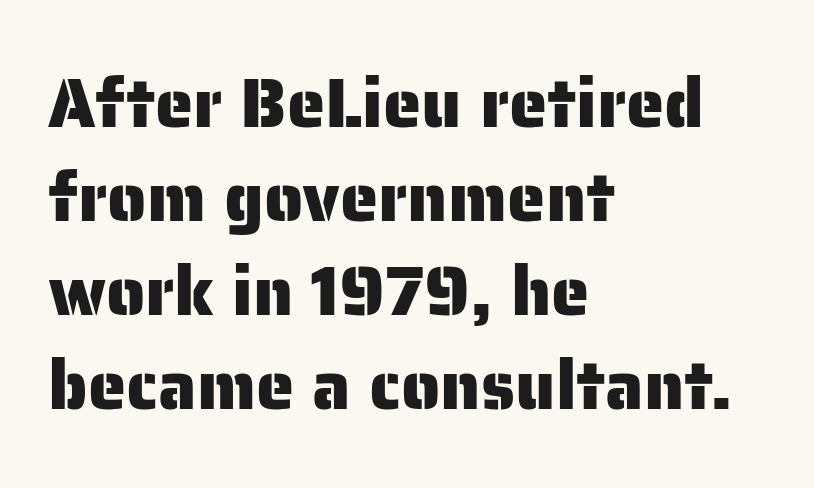
Q: Is the text italic (slanted)? A: No, it is upright.
Q: Is the typeface a serif or a sans-serif typeface? A: Sans-serif.
Q: Is the text underlined? A: No.
Q: How is the paragraph aligned? A: Left-aligned.
Q: Is the spacing between letters normal or unusually wide? A: Normal.
Q: Is the spacing between lines tight, normal or loose? A: Normal.
Q: Width (condensed, normal, or wide)? A: Normal.
Q: Stroke contrast? A: Low.
Q: x-height? A: Medium.
Q: Monospaced? A: No.
